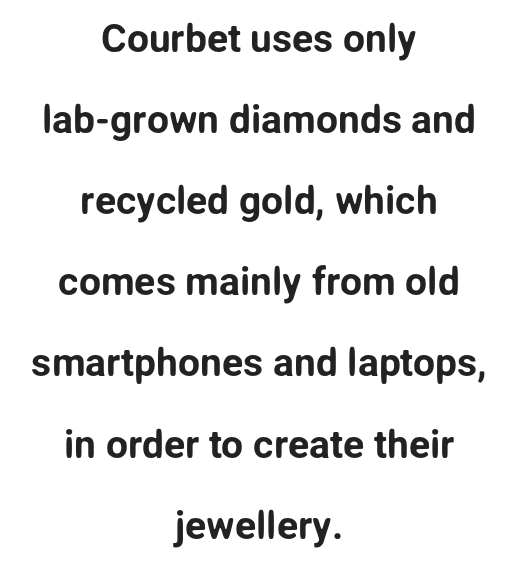
Is the block centered? Yes — each line is placed symmetrically about the middle. Varying glyph widths throughout — classic text-font behaviour. Default kerning and tracking; the words read as compact shapes. Italic: no, the glyphs are upright roman. Lines of text with bare space underneath. The face used here is a sans, in the tradition of grotesques and geometrics.
